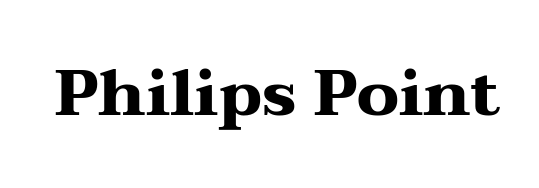
{"serif": "yes", "italic": "no", "bold": "yes", "weight": "heavy", "width": "wide", "stroke_contrast": "medium", "x_height": "medium", "monospaced": "no", "underline": "no", "letter_spacing": "normal", "letter_spacing_em": 0.0, "glyph_px": 65}
